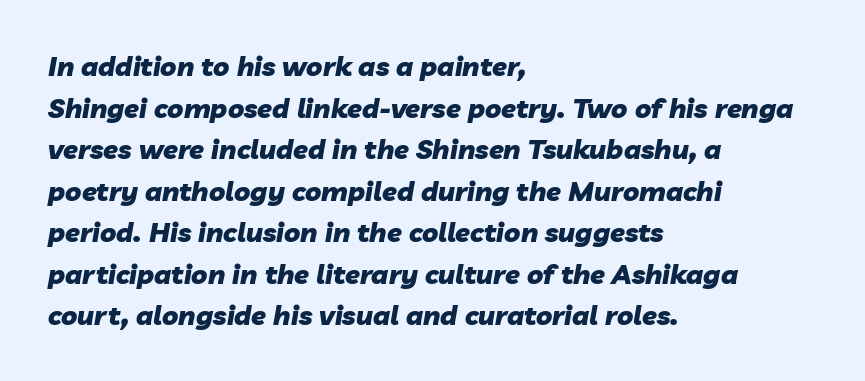
If you drew a line through each stem, it would be angled. The leading is moderate, giving the passage an even texture. The space directly below the letters is spotless. The passage shown has conventional tracking throughout. Is the block centered? No — it sits flush against the left margin. Stroke thickness is high; the sample reads as a true bold.
